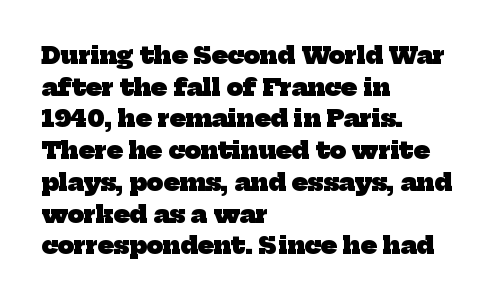
Q: Is the text bold? A: Yes.
Q: Is the text underlined? A: No.
Q: How is the paragraph aligned? A: Left-aligned.
Q: Is the spacing between letters normal or unusually wide? A: Normal.
Q: Is the spacing between lines tight, normal or loose? A: Normal.
